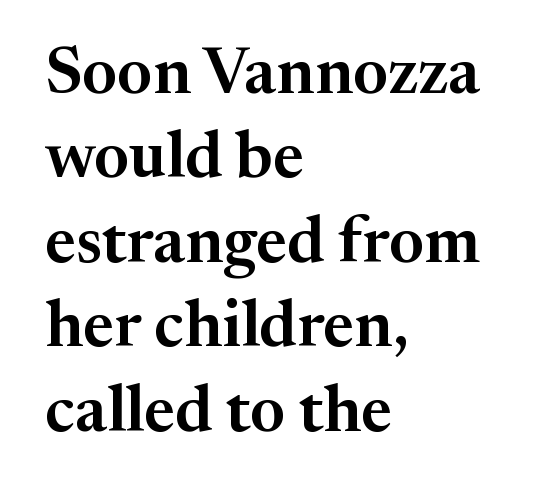
Q: Is the text italic (slanted)? A: No, it is upright.
Q: Is the typeface a serif or a sans-serif typeface? A: Serif.
Q: Is the text underlined? A: No.
Q: How is the paragraph aligned? A: Left-aligned.
Q: Is the spacing between letters normal or unusually wide? A: Normal.
Q: Is the spacing between lines tight, normal or loose? A: Normal.
Q: Width (condensed, normal, or wide)? A: Normal.
Q: Stroke contrast? A: Medium.
Q: x-height? A: Medium.
Q: Monospaced? A: No.
